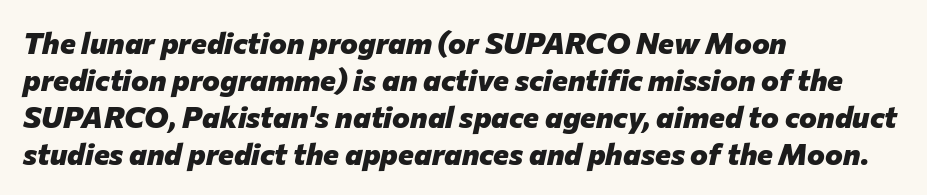
Q: Is the text bold? A: Yes.
Q: Is the text italic (slanted)? A: Yes, it leans right by about 12 degrees.
Q: Is the text underlined? A: No.
Q: How is the paragraph aligned? A: Left-aligned.
Q: Is the spacing between letters normal or unusually wide? A: Normal.
Q: Width (condensed, normal, or wide)? A: Normal.
Q: Stroke contrast? A: Low.
Q: x-height? A: Medium.
Q: Monospaced? A: No.
